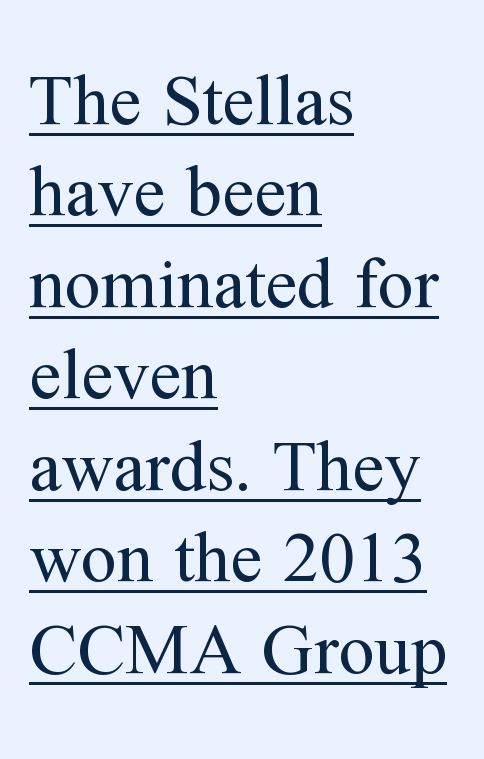
The image shows 72 px regular-weight serif type, upright; set left-aligned, normal line spacing (1.27x), normal letter spacing, underlined; medium stroke contrast and a medium x-height.
